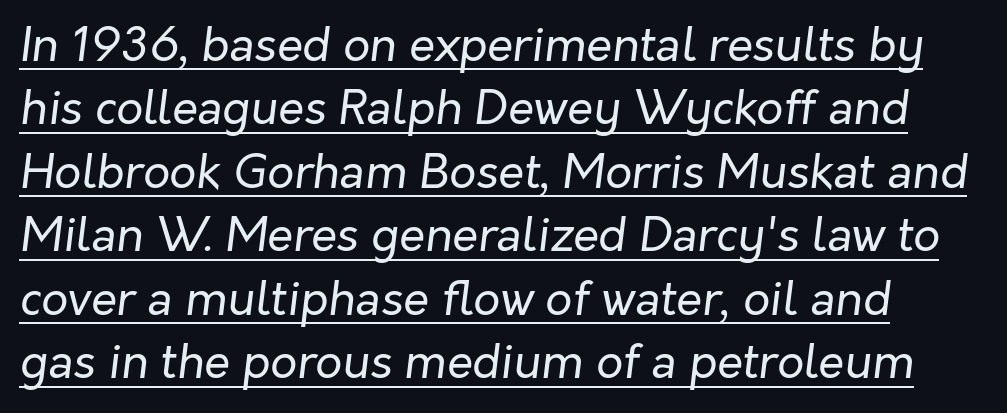
Q: Is the text bold? A: No.
Q: Is the text italic (slanted)? A: Yes, it leans right by about 7 degrees.
Q: Is the text underlined? A: Yes.
Q: How is the paragraph aligned? A: Left-aligned.
Q: Is the spacing between letters normal or unusually wide? A: Normal.
Q: Is the spacing between lines tight, normal or loose? A: Normal.
Q: Width (condensed, normal, or wide)? A: Normal.
Q: Stroke contrast? A: Low.
Q: x-height? A: Medium.
Q: Monospaced? A: No.
